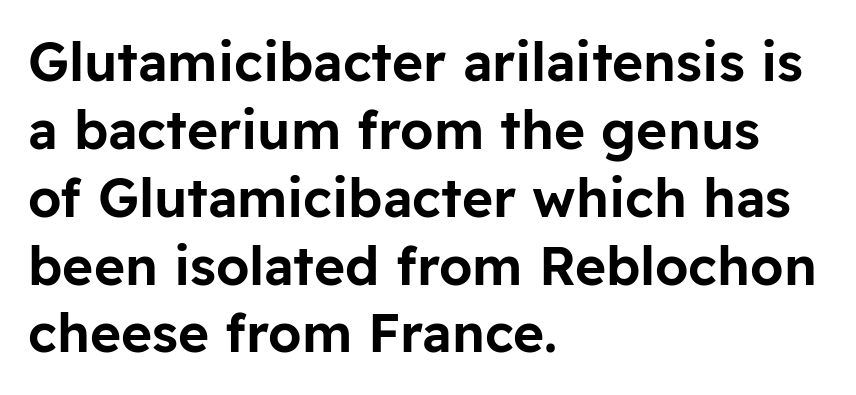
The image shows 53 px sans-serif type, upright; set left-aligned, normal line spacing (1.28x), normal letter spacing, not underlined; low stroke contrast and a medium x-height.
